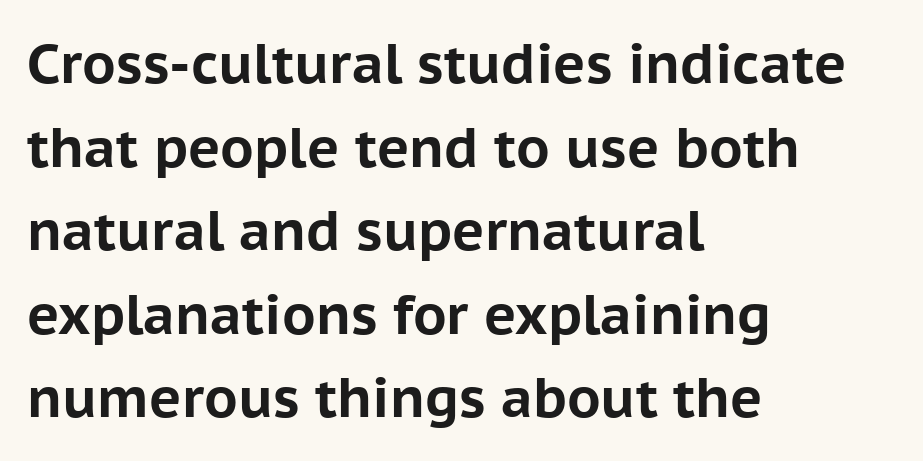
The image shows 55 px bold sans-serif type, upright; set left-aligned, normal line spacing (1.52x), normal letter spacing, not underlined; low stroke contrast and a medium x-height.
